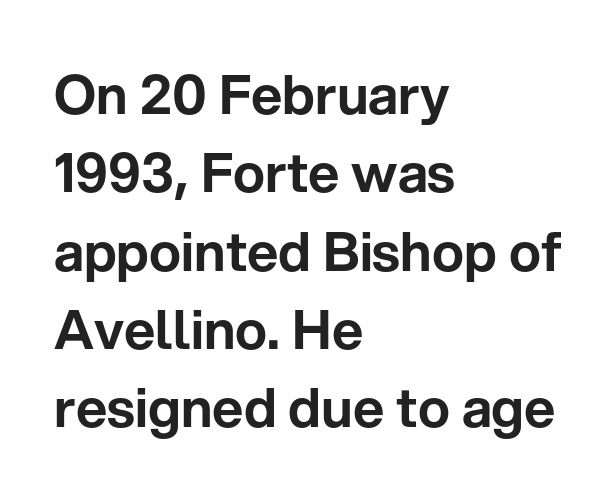
{"serif": "no", "italic": "no", "width": "normal", "stroke_contrast": "low", "x_height": "medium", "monospaced": "no", "underline": "no", "align": "left", "line_spacing": "normal", "line_spacing_ratio": 1.45, "letter_spacing": "normal", "letter_spacing_em": 0.0, "glyph_px": 54}
